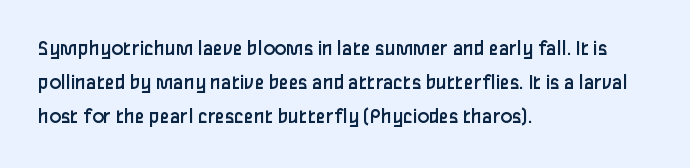
The image shows 22 px text type, upright; set left-aligned, normal line spacing (1.55x), normal letter spacing, not underlined.
